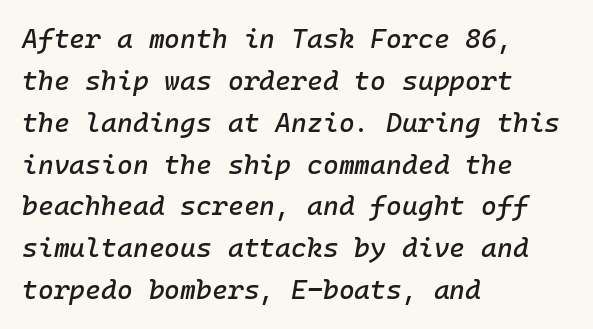
{"italic": "yes", "lean": "right", "slant_degrees": 10, "underline": "no", "align": "left", "line_spacing": "normal", "line_spacing_ratio": 1.55, "letter_spacing": "normal", "letter_spacing_em": 0.0, "glyph_px": 27}
